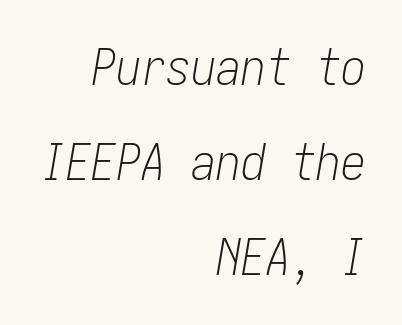
{"italic": "yes", "lean": "right", "slant_degrees": 10, "bold": "no", "weight": "light", "width": "condensed", "stroke_contrast": "low", "x_height": "medium", "underline": "no", "align": "right", "line_spacing": "loose", "line_spacing_ratio": 1.9, "letter_spacing": "normal", "letter_spacing_em": 0.0, "glyph_px": 50}
